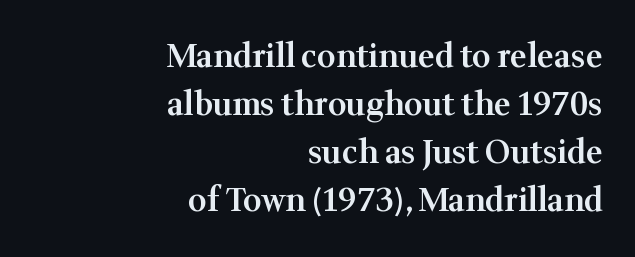
The image shows 32 px semibold serif type, upright; set right-aligned, normal line spacing (1.5x), normal letter spacing, not underlined; medium stroke contrast and a medium x-height.
